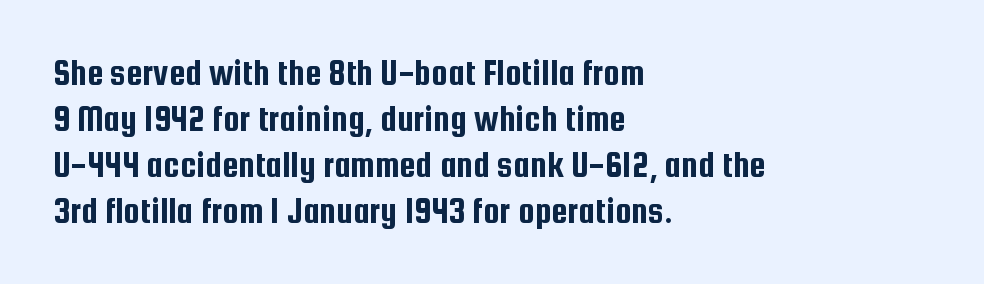
Q: Is the text italic (slanted)? A: No, it is upright.
Q: Is the typeface a serif or a sans-serif typeface? A: Sans-serif.
Q: Is the text underlined? A: No.
Q: How is the paragraph aligned? A: Left-aligned.
Q: Is the spacing between letters normal or unusually wide? A: Normal.
Q: Width (condensed, normal, or wide)? A: Condensed.
Q: Stroke contrast? A: Low.
Q: x-height? A: Medium.
Q: Monospaced? A: No.
